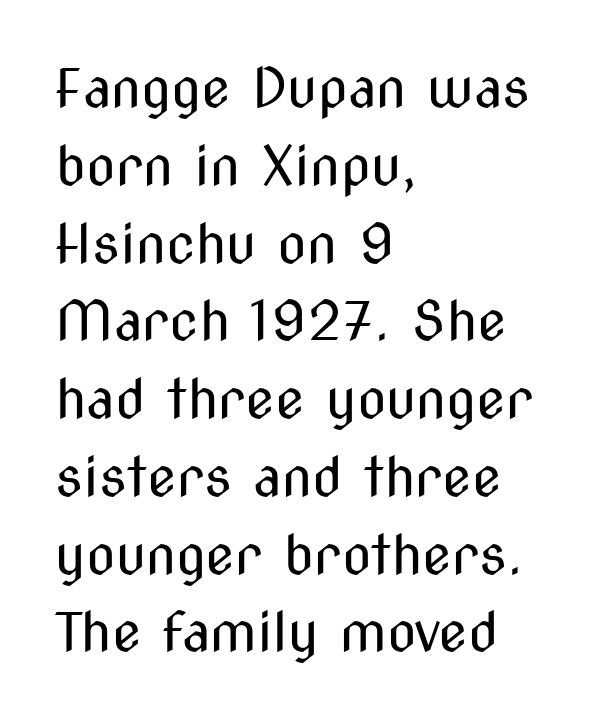
Q: Is the text bold? A: No.
Q: Is the text italic (slanted)? A: No, it is upright.
Q: Is the typeface a serif or a sans-serif typeface? A: Sans-serif.
Q: Is the text underlined? A: No.
Q: How is the paragraph aligned? A: Left-aligned.
Q: Is the spacing between letters normal or unusually wide? A: Normal.
Q: Is the spacing between lines tight, normal or loose? A: Normal.
Q: Width (condensed, normal, or wide)? A: Condensed.
Q: Stroke contrast? A: Medium.
Q: x-height? A: Medium.
Q: Monospaced? A: No.
